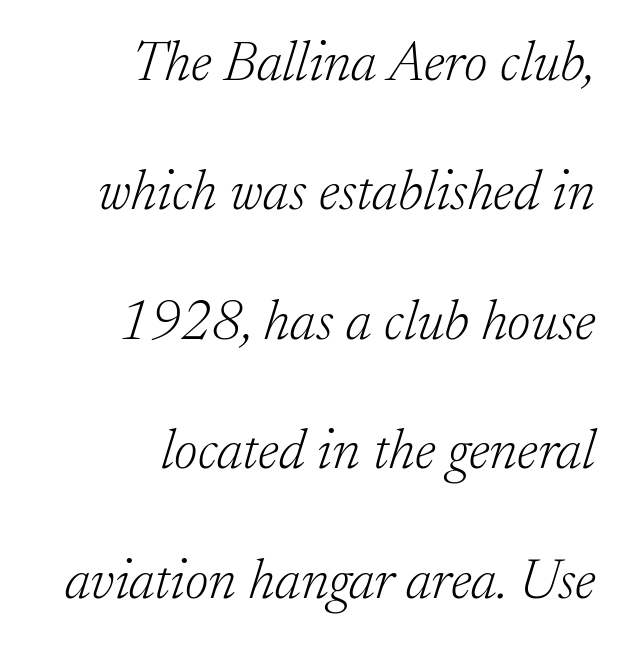
This sample uses plain, unmodified letter spacing. On a weight scale, this lands at 450 or below. Observe the lean: these are italic letterforms. The face used here is seriffed, in the tradition of book romans. Short and long lines alike share a common ending point at right.
